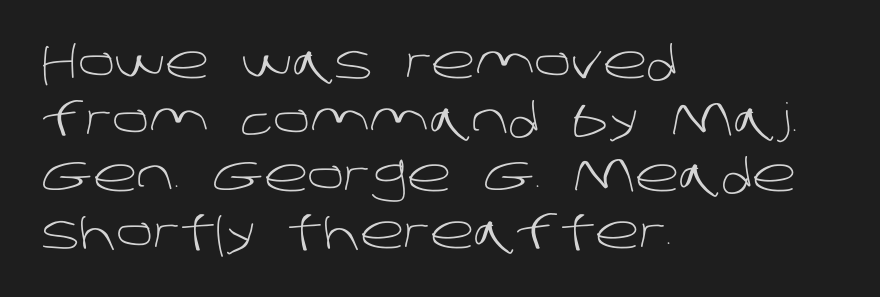
The letterforms sit shoulder to shoulder at normal distance. A light-to-regular cut is what we see here. These lines are composed in type without serifs. The ragged edge is on the right, which tells us the setting is flush left. The letters advance in unequal steps, a hallmark of proportional type. Each row of text sits above clean, open space.
